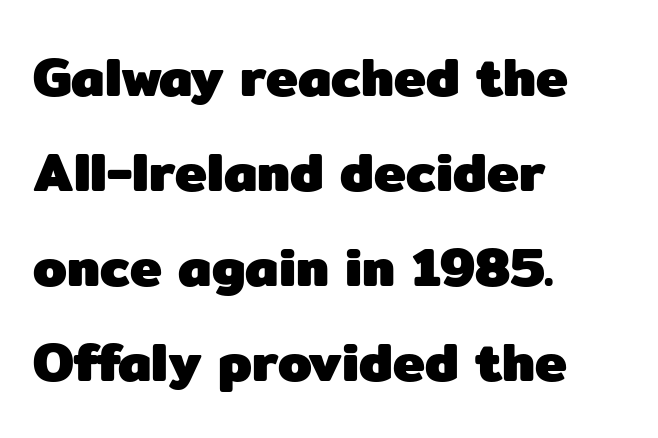
{"serif": "no", "italic": "no", "bold": "yes", "weight": "heavy", "width": "normal", "stroke_contrast": "low", "x_height": "medium", "monospaced": "no", "underline": "no", "align": "left", "line_spacing_ratio": 1.76, "letter_spacing": "normal", "letter_spacing_em": 0.0, "glyph_px": 54}
